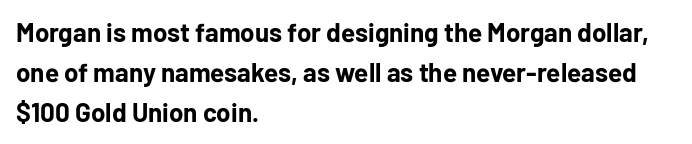
Q: Is the text bold? A: Yes.
Q: Is the text italic (slanted)? A: No, it is upright.
Q: Is the text underlined? A: No.
Q: How is the paragraph aligned? A: Left-aligned.
Q: Is the spacing between letters normal or unusually wide? A: Normal.
Q: Is the spacing between lines tight, normal or loose? A: Normal.
